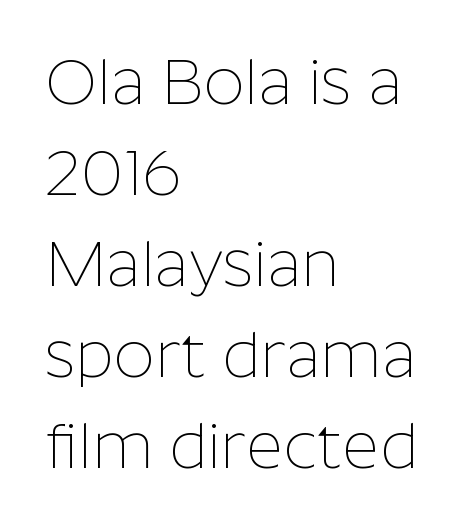
The text block is weighted toward the left margin, trailing off unevenly rightward. The face used here is proportionally spaced, like ordinary book or web type. Weight: regular or lighter. The rows are spaced the way most documents space them.
